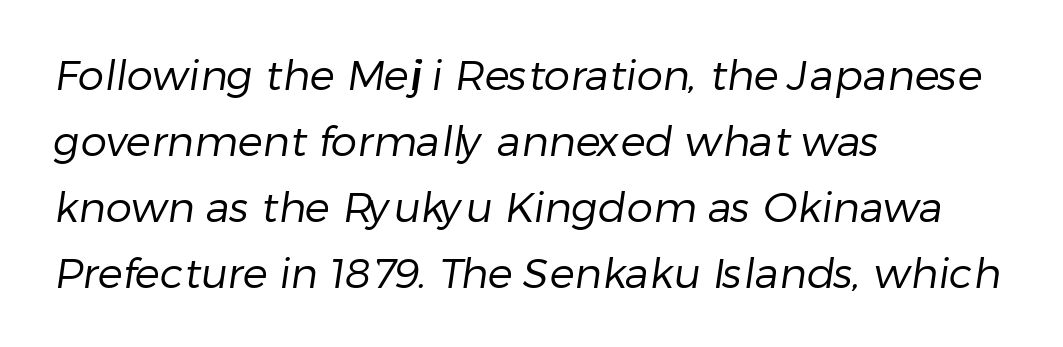
The image shows 42 px regular-weight sans-serif type; set left-aligned, normal line spacing (1.57x), normal letter spacing, not underlined; low stroke contrast and a medium x-height.
